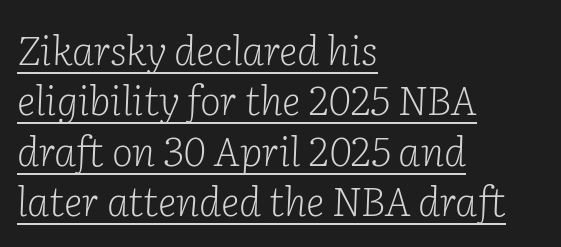
Q: Is the text bold? A: No.
Q: Is the text italic (slanted)? A: Yes, it leans right by about 2 degrees.
Q: Is the typeface a serif or a sans-serif typeface? A: Serif.
Q: Is the text underlined? A: Yes.
Q: How is the paragraph aligned? A: Left-aligned.
Q: Is the spacing between letters normal or unusually wide? A: Normal.
Q: Is the spacing between lines tight, normal or loose? A: Normal.
Q: Width (condensed, normal, or wide)? A: Normal.
Q: Stroke contrast? A: Low.
Q: x-height? A: Medium.
Q: Monospaced? A: No.
